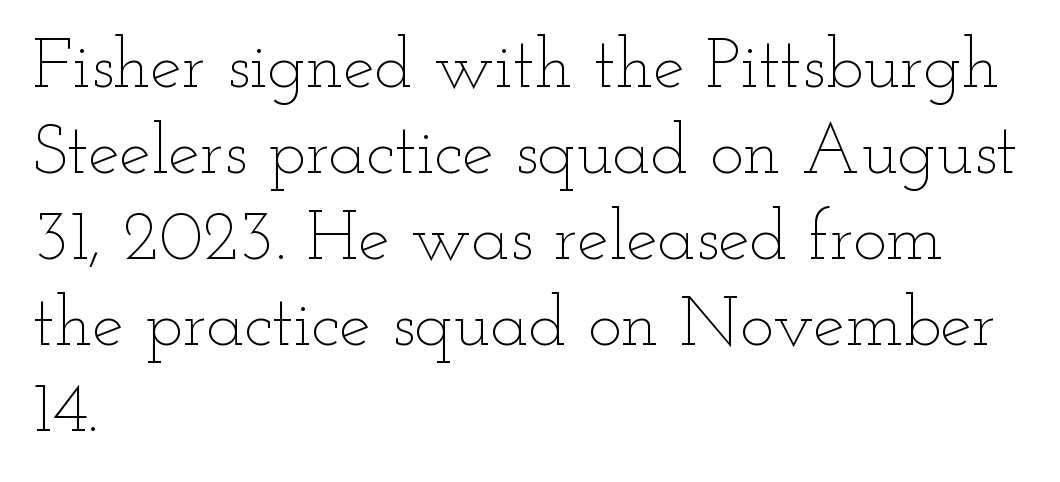
{"italic": "no", "bold": "no", "weight": "thin", "width": "wide", "stroke_contrast": "low", "x_height": "small", "monospaced": "no", "underline": "no", "align": "left", "line_spacing_ratio": 1.21, "letter_spacing": "normal", "letter_spacing_em": 0.0, "glyph_px": 71}
